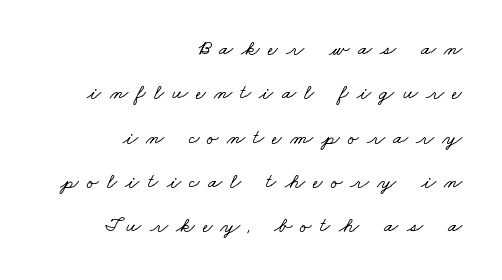
The image shows 21 px text type; set right-aligned, loose line spacing (2.11x), unusually wide letter spacing (+0.39 em), not underlined.
